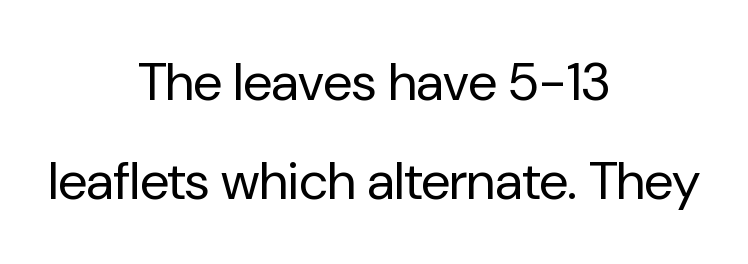
Q: Is the text bold? A: No.
Q: Is the text italic (slanted)? A: No, it is upright.
Q: Is the typeface a serif or a sans-serif typeface? A: Sans-serif.
Q: Is the text underlined? A: No.
Q: How is the paragraph aligned? A: Centered.
Q: Is the spacing between letters normal or unusually wide? A: Normal.
Q: Width (condensed, normal, or wide)? A: Normal.
Q: Stroke contrast? A: Low.
Q: x-height? A: Medium.
Q: Monospaced? A: No.
